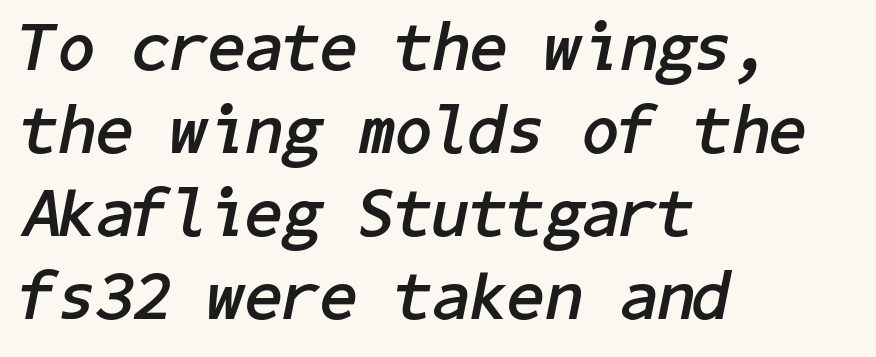
Which margin do the lines hug? The left one — the right edge is uneven. Beneath every word, the page is bare. This rendering leaves character spacing at its baseline value. Bold? Absolutely — the strokes are thick and heavy.
